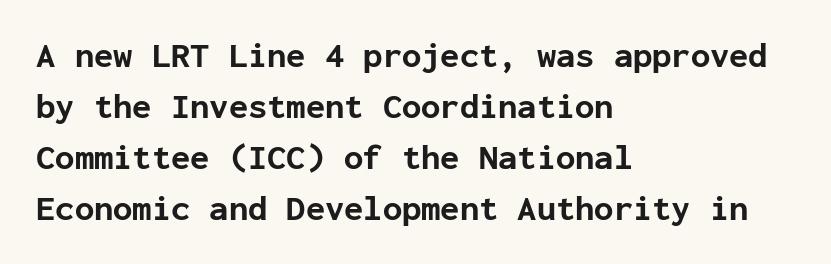
{"serif": "no", "italic": "no", "bold": "yes", "weight": "bold", "width": "normal", "stroke_contrast": "low", "x_height": "medium", "monospaced": "yes", "underline": "no", "align": "left", "line_spacing": "normal", "line_spacing_ratio": 1.46, "letter_spacing": "normal", "letter_spacing_em": 0.0, "glyph_px": 35}
